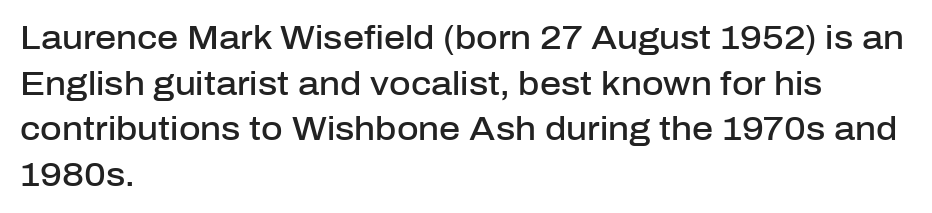
Q: Is the text bold? A: Semi-bold.
Q: Is the text italic (slanted)? A: No, it is upright.
Q: Is the typeface a serif or a sans-serif typeface? A: Sans-serif.
Q: Is the text underlined? A: No.
Q: How is the paragraph aligned? A: Left-aligned.
Q: Is the spacing between letters normal or unusually wide? A: Normal.
Q: Is the spacing between lines tight, normal or loose? A: Normal.
Q: Width (condensed, normal, or wide)? A: Normal.
Q: Stroke contrast? A: Low.
Q: x-height? A: Medium.
Q: Monospaced? A: No.
